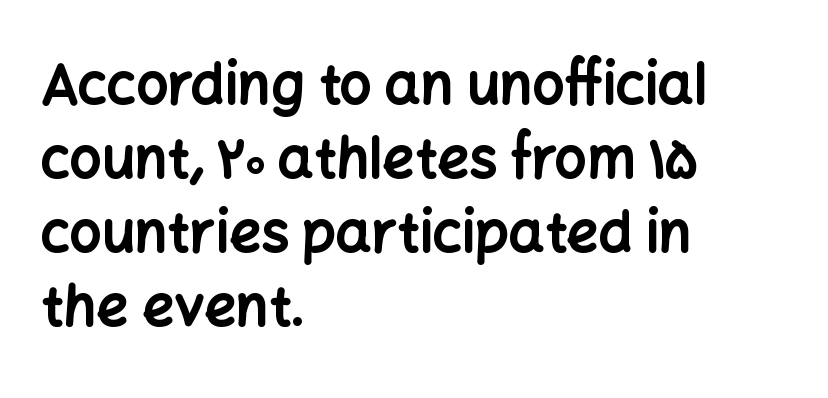
Q: Is the text bold? A: Yes.
Q: Is the text italic (slanted)? A: No, it is upright.
Q: Is the typeface a serif or a sans-serif typeface? A: Sans-serif.
Q: Is the text underlined? A: No.
Q: How is the paragraph aligned? A: Left-aligned.
Q: Is the spacing between letters normal or unusually wide? A: Normal.
Q: Is the spacing between lines tight, normal or loose? A: Normal.
Q: Width (condensed, normal, or wide)? A: Normal.
Q: Stroke contrast? A: Low.
Q: x-height? A: Medium.
Q: Monospaced? A: No.
